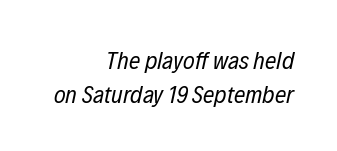
{"italic": "yes", "lean": "right", "slant_degrees": 12, "bold": "no", "underline": "no", "align": "right", "line_spacing": "normal", "line_spacing_ratio": 1.36, "letter_spacing": "normal", "letter_spacing_em": 0.0, "glyph_px": 25}
